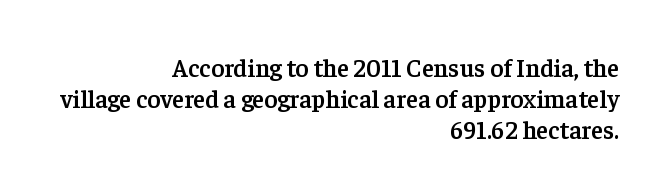
The image shows 25 px text type, upright; set right-aligned, line spacing 1.24x, normal letter spacing, not underlined.
